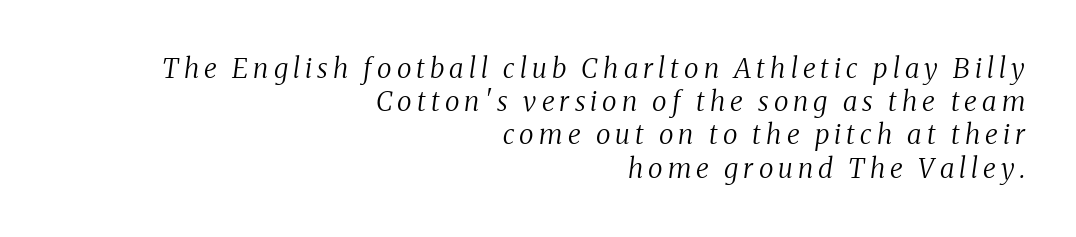
The image shows 27 px text type, italic (leaning right); set right-aligned, line spacing 1.23x, not underlined.
